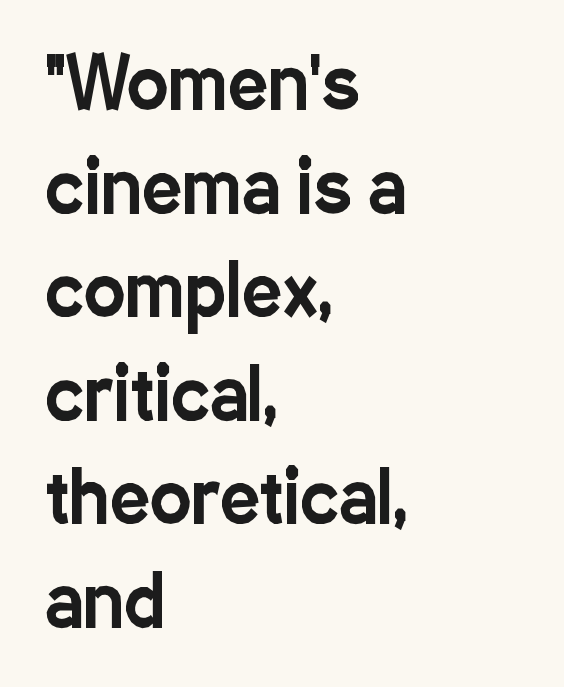
{"serif": "no", "italic": "no", "width": "condensed", "stroke_contrast": "low", "x_height": "medium", "monospaced": "no", "underline": "no", "align": "left", "line_spacing": "normal", "line_spacing_ratio": 1.48, "letter_spacing": "normal", "letter_spacing_em": 0.0, "glyph_px": 70}
